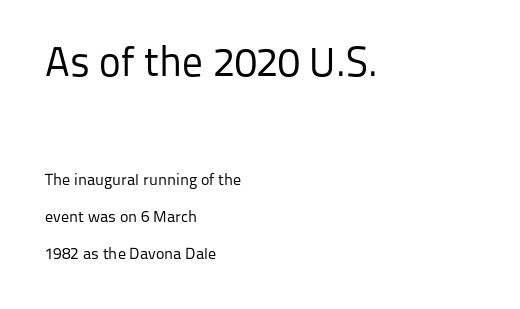
The image shows 41 px regular-weight sans-serif type, upright; set left-aligned, loose line spacing (2.32x), normal letter spacing, not underlined; the first (top) block is 2.56x larger; low stroke contrast and a medium x-height.
